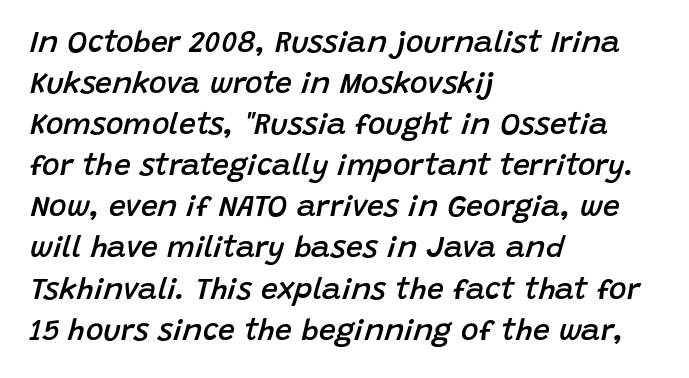
Is this a fixed-width face? No — the glyphs have proportional, varying widths. Slanted lettering throughout. These lines sit exactly where default settings would place them. The compositor pushed each line to the left boundary.
